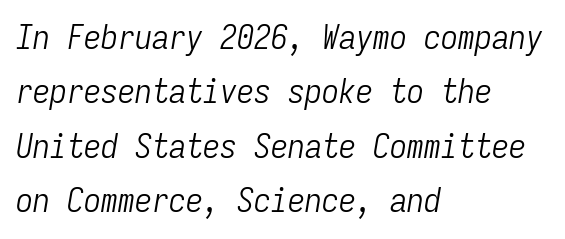
Q: Is the text bold? A: No.
Q: Is the text italic (slanted)? A: Yes, it leans right by about 9 degrees.
Q: Is the text underlined? A: No.
Q: How is the paragraph aligned? A: Left-aligned.
Q: Is the spacing between letters normal or unusually wide? A: Normal.
Q: Is the spacing between lines tight, normal or loose? A: Normal.
Q: Width (condensed, normal, or wide)? A: Condensed.
Q: Stroke contrast? A: Low.
Q: x-height? A: Medium.
Q: Monospaced? A: Yes.
